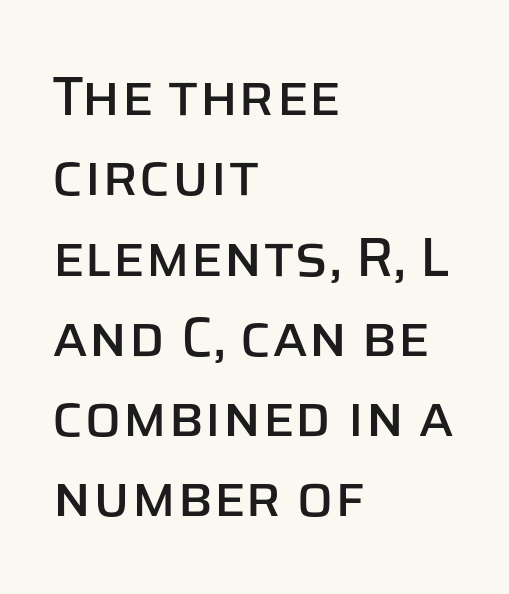
Q: Is the text italic (slanted)? A: No, it is upright.
Q: Is the typeface a serif or a sans-serif typeface? A: Sans-serif.
Q: Is the text underlined? A: No.
Q: How is the paragraph aligned? A: Left-aligned.
Q: Is the spacing between letters normal or unusually wide? A: Normal.
Q: Is the spacing between lines tight, normal or loose? A: Normal.
Q: Width (condensed, normal, or wide)? A: Normal.
Q: Stroke contrast? A: Low.
Q: x-height? A: Large.
Q: Monospaced? A: No.
